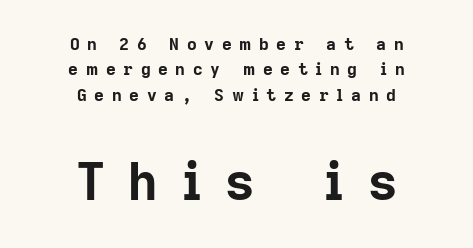
The image shows 51 px bold sans-serif type, upright; set centered, normal line spacing (1.5x), unusually wide letter spacing (+0.45 em), not underlined; the second (bottom) block is 3.0x larger; low stroke contrast and a medium x-height.
